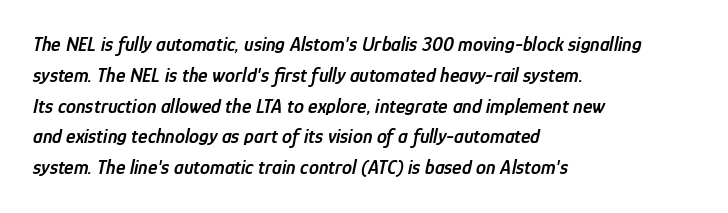
Line beginnings align vertically; line endings do not. Vertical spacing — default. The glyphs are unaccompanied by any horizontal stroke below them. Heft: intermediate — a semibold. Tall strokes in this sample are angled rather than plumb. Letter spacing: default.
